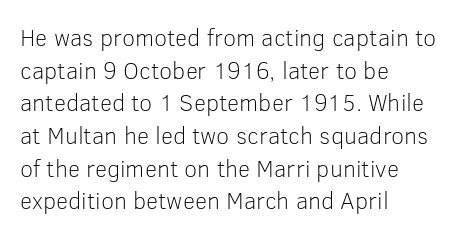
The image shows 24 px text type, upright; set left-aligned, normal line spacing (1.36x), normal letter spacing, not underlined.
